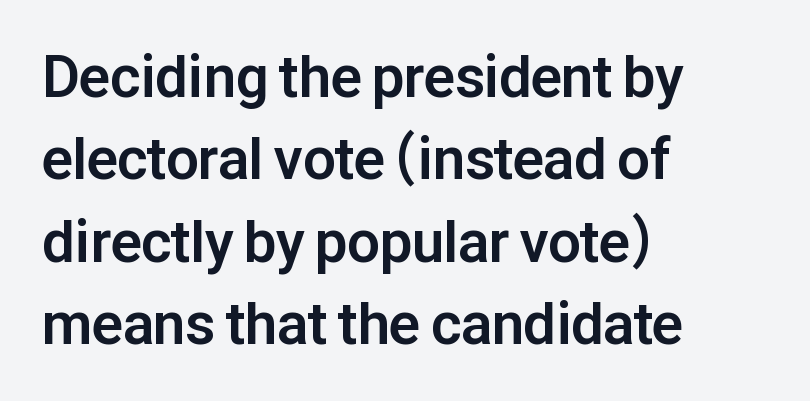
Q: Is the text bold? A: Yes.
Q: Is the text italic (slanted)? A: No, it is upright.
Q: Is the typeface a serif or a sans-serif typeface? A: Sans-serif.
Q: Is the text underlined? A: No.
Q: How is the paragraph aligned? A: Left-aligned.
Q: Is the spacing between letters normal or unusually wide? A: Normal.
Q: Is the spacing between lines tight, normal or loose? A: Normal.
Q: Width (condensed, normal, or wide)? A: Normal.
Q: Stroke contrast? A: Low.
Q: x-height? A: Medium.
Q: Monospaced? A: No.
